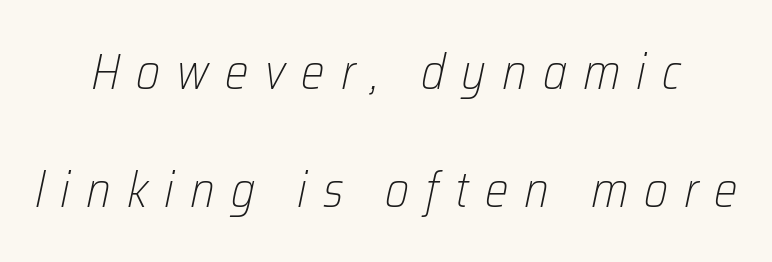
The text carries the slant typical of an italic or oblique font. Line spacing here is loose. Glyph-to-glyph distance is far greater than everyday printed text. These lines are rendered in a variable-pitch font. The glyphs are unaccompanied by any horizontal stroke below them. A quiet, ordinary-to-light weight characterises the typeface.
